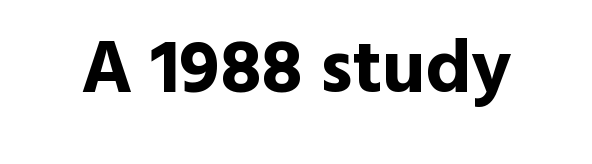
Q: Is the text bold? A: Yes.
Q: Is the text italic (slanted)? A: No, it is upright.
Q: Is the typeface a serif or a sans-serif typeface? A: Sans-serif.
Q: Is the text underlined? A: No.
Q: Is the spacing between letters normal or unusually wide? A: Normal.
Q: Width (condensed, normal, or wide)? A: Normal.
Q: x-height? A: Medium.
Q: Monospaced? A: No.
